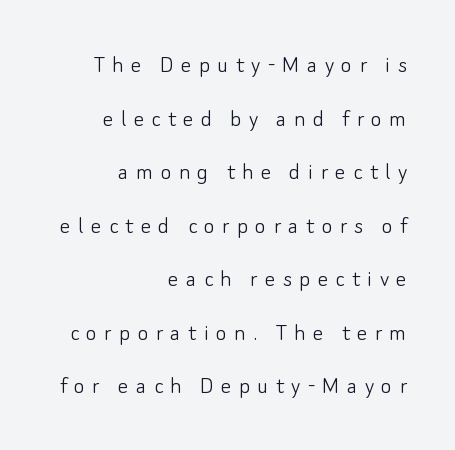
{"italic": "no", "bold": "no", "underline": "no", "align": "right", "line_spacing": "loose", "line_spacing_ratio": 2.06, "letter_spacing": "wide", "letter_spacing_em": 0.28, "glyph_px": 26}
